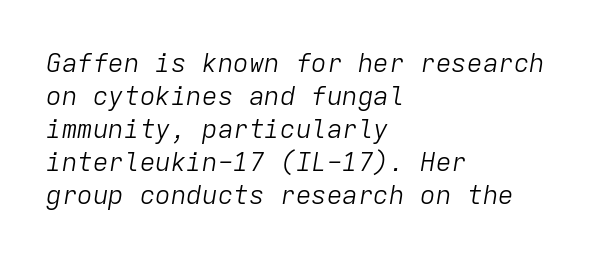
{"italic": "yes", "lean": "right", "slant_degrees": 9, "bold": "no", "underline": "no", "align": "left", "line_spacing": "normal", "line_spacing_ratio": 1.27, "letter_spacing": "normal", "letter_spacing_em": 0.0, "glyph_px": 26}
